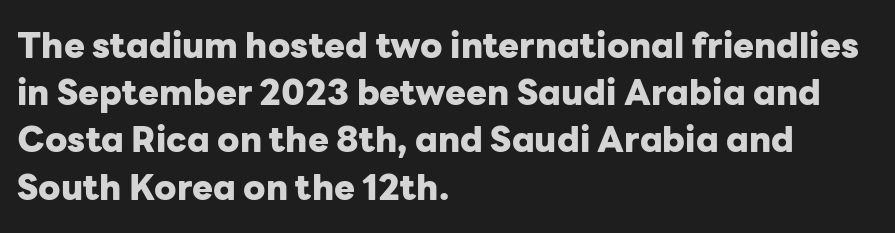
The image shows 35 px heavy sans-serif type, upright; set left-aligned, normal line spacing (1.35x), normal letter spacing, not underlined; low stroke contrast and a medium x-height.
